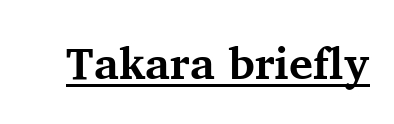
{"serif": "yes", "italic": "no", "bold": "yes", "weight": "bold", "width": "normal", "stroke_contrast": "medium", "x_height": "medium", "monospaced": "no", "underline": "yes", "letter_spacing": "normal", "letter_spacing_em": 0.0, "glyph_px": 45}
